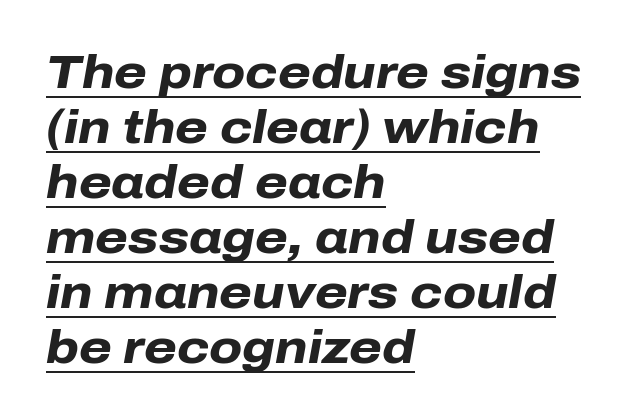
The image shows 47 px heavy type, italic (leaning right); set left-aligned, line spacing 1.17x, normal letter spacing, underlined; low stroke contrast and a medium x-height.
